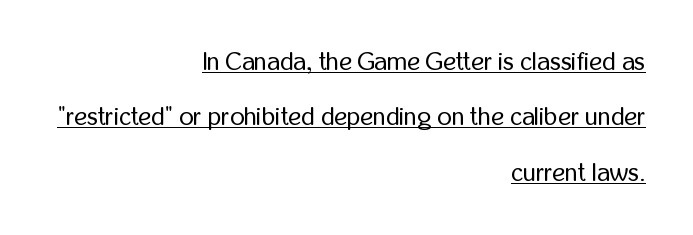
The passage shown is underscored from start to finish. The passage is arranged like a letterhead date or caption credit — flush right. Counters stay open thanks to moderate or lighter strokes. Airy leading. A typesetter would mark this as roman, not italic.
